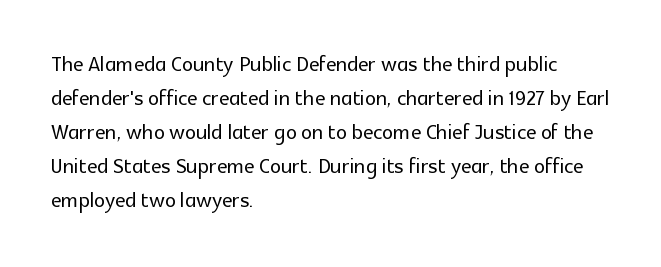
{"serif": "no", "italic": "no", "width": "normal", "x_height": "medium", "monospaced": "no", "underline": "no", "align": "left", "line_spacing_ratio": 1.21, "letter_spacing": "normal", "letter_spacing_em": 0.0, "glyph_px": 28}
